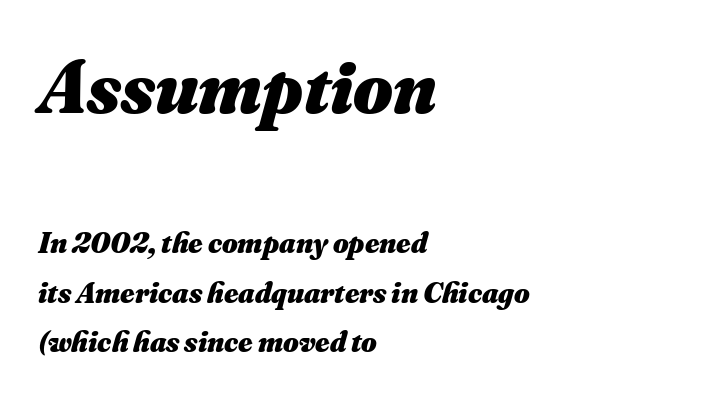
The image shows 76 px heavy type, italic (leaning right); set left-aligned, normal line spacing (1.64x), normal letter spacing, not underlined; the first (top) block is 2.53x larger; medium stroke contrast and a small x-height.
